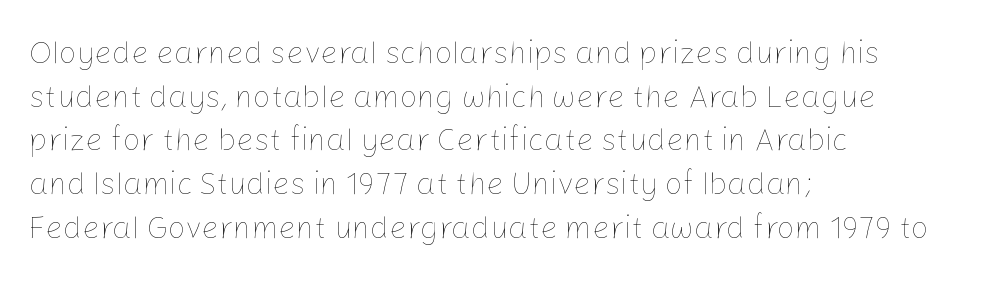
Q: Is the text bold? A: No.
Q: Is the text italic (slanted)? A: No, it is upright.
Q: Is the text underlined? A: No.
Q: How is the paragraph aligned? A: Left-aligned.
Q: Is the spacing between letters normal or unusually wide? A: Normal.
Q: Is the spacing between lines tight, normal or loose? A: Normal.
Q: Width (condensed, normal, or wide)? A: Normal.
Q: Stroke contrast? A: Low.
Q: x-height? A: Medium.
Q: Monospaced? A: No.
